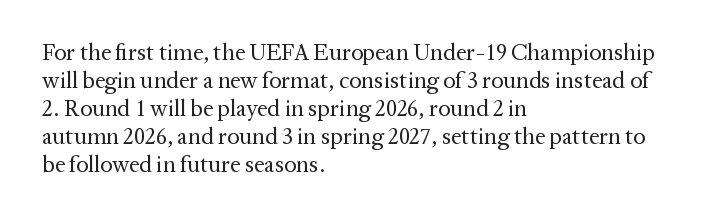
Q: Is the text bold? A: No.
Q: Is the text italic (slanted)? A: No, it is upright.
Q: Is the text underlined? A: No.
Q: How is the paragraph aligned? A: Left-aligned.
Q: Is the spacing between letters normal or unusually wide? A: Normal.
